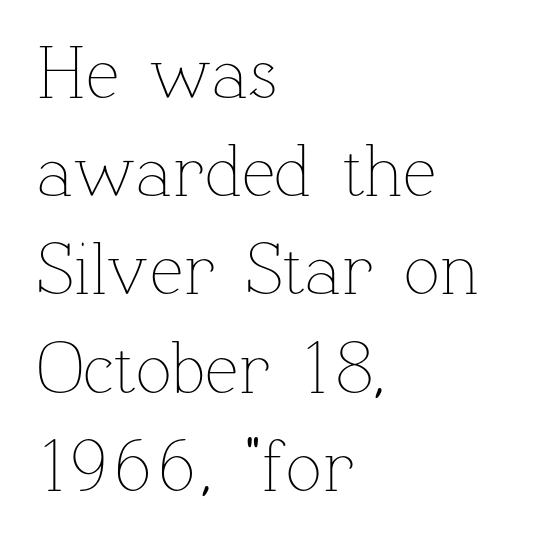
Unmarked baselines from the first word to the last. In CSS terms this would be text-align: left. A typesetter would call this proportional, since set widths differ per character. Weight: not bold — regular or lighter.
